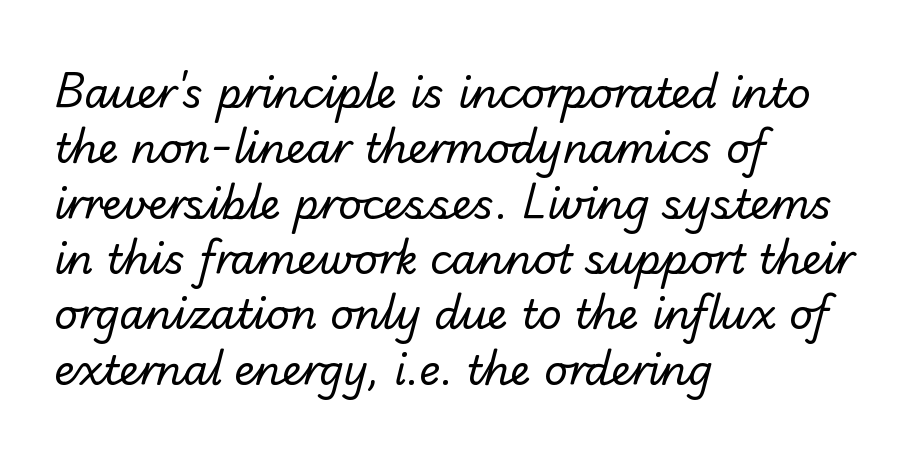
{"serif": "no", "bold": "no", "weight": "regular", "width": "normal", "stroke_contrast": "low", "x_height": "small", "monospaced": "no", "underline": "no", "align": "left", "line_spacing": "normal", "line_spacing_ratio": 1.35, "letter_spacing": "normal", "letter_spacing_em": 0.0, "glyph_px": 41}
